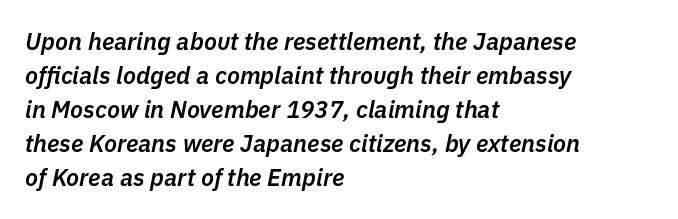
Baseline-to-baseline distance is the conventional proportion of letter height. The specimen omits any rule beneath the text block's lines. The sample has been set in demibold, a notch under bold. This rendering uses left alignment, leaving the right contour irregular. Inter-character spacing is left at the font's built-in metrics.
